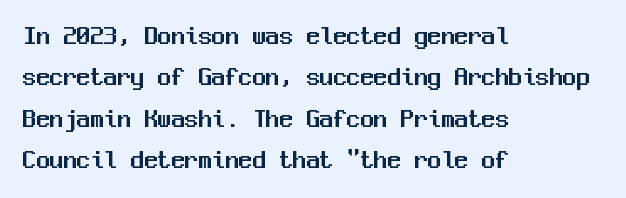
Q: Is the text italic (slanted)? A: No, it is upright.
Q: Is the text underlined? A: No.
Q: How is the paragraph aligned? A: Left-aligned.
Q: Is the spacing between letters normal or unusually wide? A: Normal.
Q: Is the spacing between lines tight, normal or loose? A: Normal.
